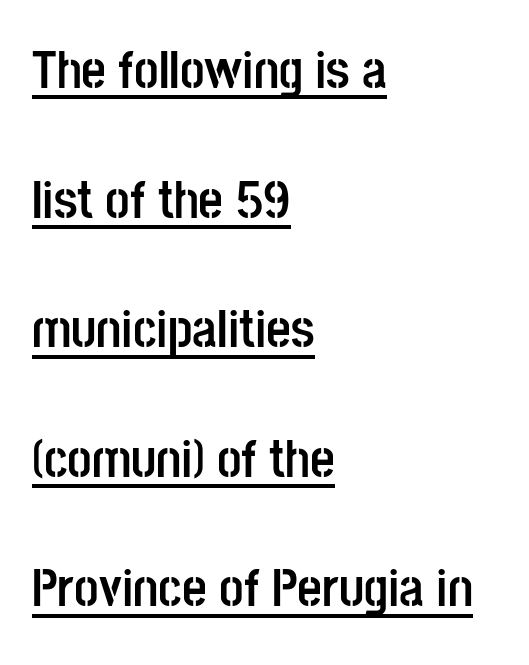
Chunky letters — that's bold for sure. If you drew a ruler down the left edge, every line would touch it. Vertically, the passage feels expansive, rows floating well apart. Serif or sans? Sans — the stroke terminals are bare. Here the designer chose a conventional face with non-uniform glyph widths. Here the glyphs are tracked normally, forming tight word shapes.
